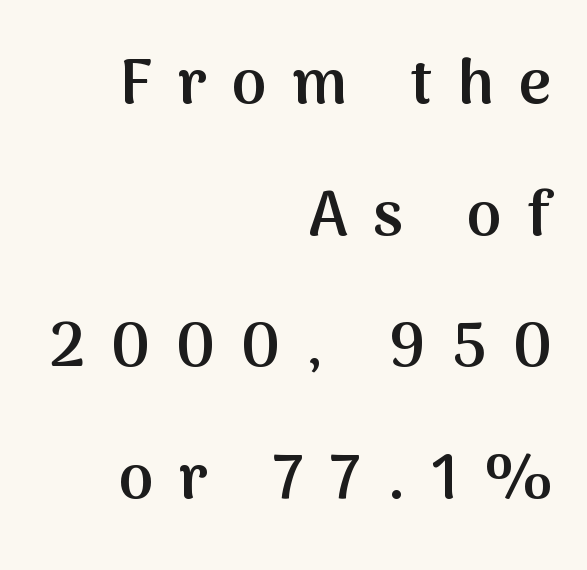
The image shows 63 px semibold sans-serif type, upright; set right-aligned, loose line spacing (2.09x), unusually wide letter spacing (+0.4 em), not underlined; medium stroke contrast and a medium x-height.
